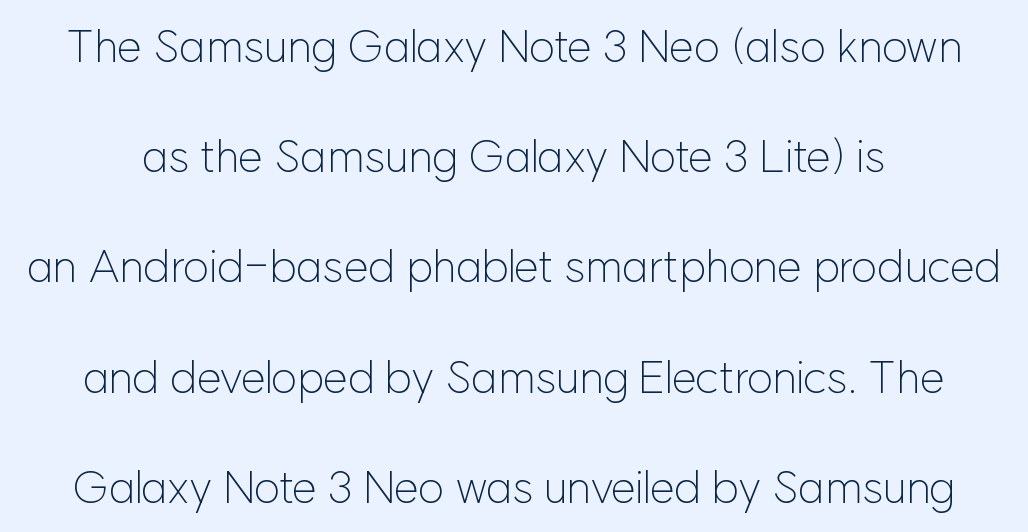
The vertical gap from one line to the next is large. Unlike a traditional serif, this face leaves its strokes unadorned. Short note: letters normally spaced. Bare-footed words on every line.
